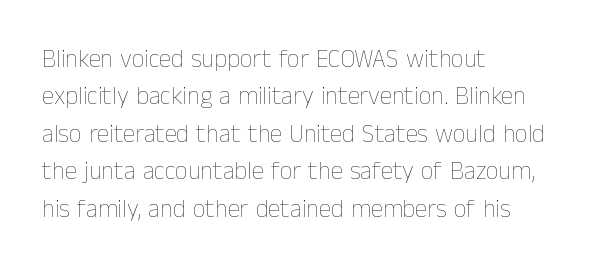
{"italic": "no", "bold": "no", "underline": "no", "align": "left", "line_spacing": "normal", "line_spacing_ratio": 1.5, "letter_spacing": "normal", "letter_spacing_em": 0.0, "glyph_px": 25}
